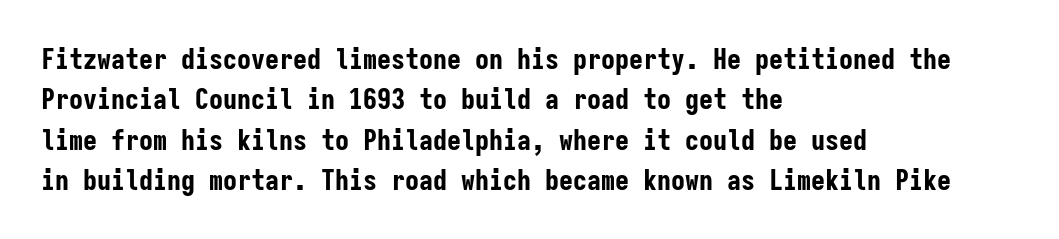
Q: Is the text bold? A: Yes.
Q: Is the text italic (slanted)? A: No, it is upright.
Q: Is the typeface a serif or a sans-serif typeface? A: Sans-serif.
Q: Is the text underlined? A: No.
Q: How is the paragraph aligned? A: Left-aligned.
Q: Is the spacing between letters normal or unusually wide? A: Normal.
Q: Is the spacing between lines tight, normal or loose? A: Normal.
Q: Width (condensed, normal, or wide)? A: Condensed.
Q: Stroke contrast? A: Low.
Q: x-height? A: Medium.
Q: Monospaced? A: Yes.
